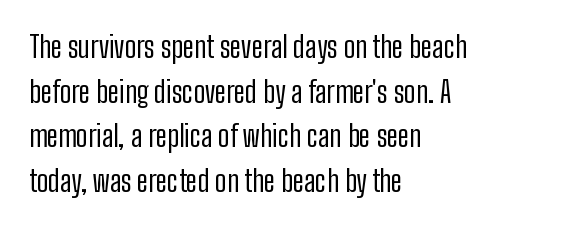
The glyphs are unaccompanied by any horizontal stroke below them. These lines keep a tight, regular rhythm from letter to letter. Is this a sans? Yes — the strokes have no serifs. Quick note: interline space is typical. Weight: not bold — regular or lighter. Reading down the block, your eye returns to a fixed left position each line.
